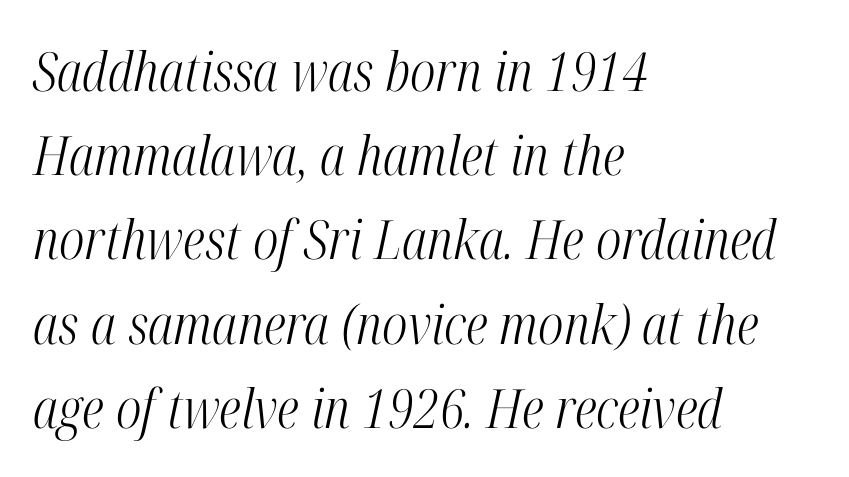
{"serif": "yes", "italic": "yes", "lean": "right", "slant_degrees": 12, "bold": "no", "weight": "light", "width": "condensed", "stroke_contrast": "high", "x_height": "medium", "monospaced": "no", "underline": "no", "align": "left", "line_spacing": "normal", "line_spacing_ratio": 1.56, "letter_spacing": "normal", "letter_spacing_em": 0.0, "glyph_px": 54}
